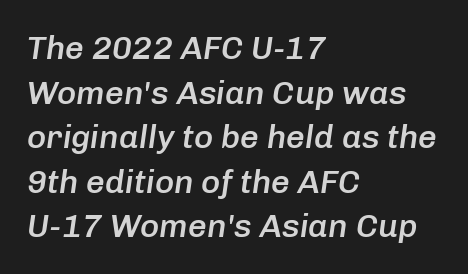
Moderately thickened strokes mark this as semibold type. No word sits above an underline. Vertically, the passage feels balanced, rows spaced as you'd expect. A typesetter would call this proportional, since set widths differ per character.
